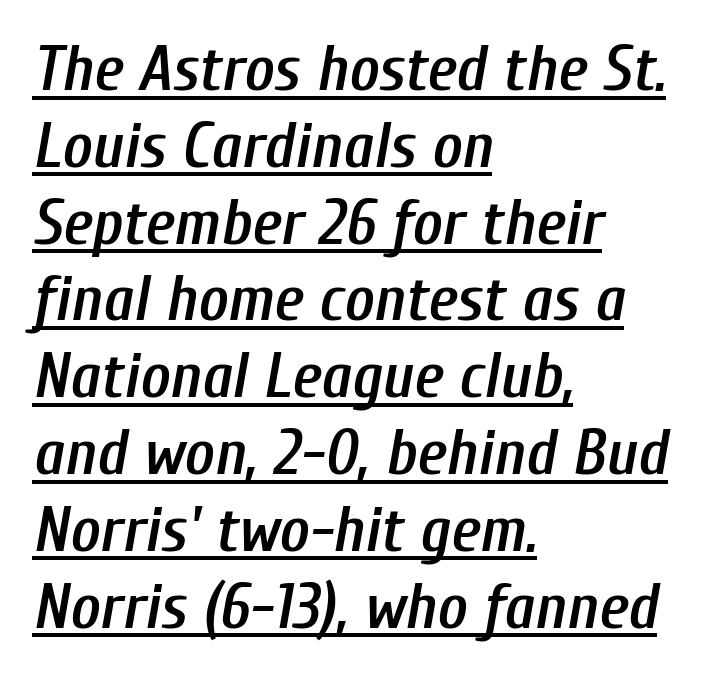
The image shows 64 px semibold, condensed type, italic (leaning right); set left-aligned, line spacing 1.2x, normal letter spacing, underlined; low stroke contrast and a medium x-height.
